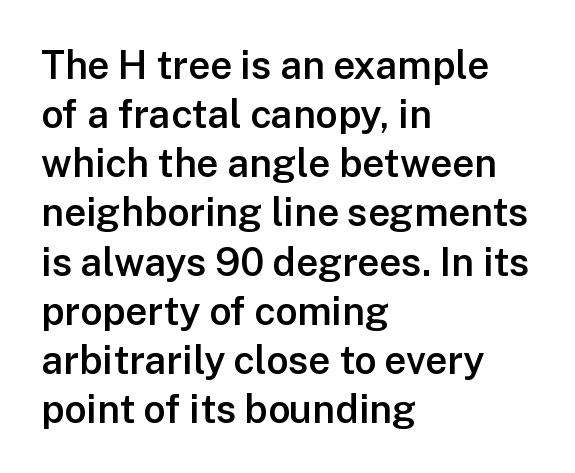
Q: Is the text bold? A: Semi-bold.
Q: Is the text italic (slanted)? A: No, it is upright.
Q: Is the typeface a serif or a sans-serif typeface? A: Sans-serif.
Q: Is the text underlined? A: No.
Q: How is the paragraph aligned? A: Left-aligned.
Q: Is the spacing between letters normal or unusually wide? A: Normal.
Q: Is the spacing between lines tight, normal or loose? A: Normal.
Q: Width (condensed, normal, or wide)? A: Normal.
Q: Stroke contrast? A: Low.
Q: x-height? A: Medium.
Q: Monospaced? A: No.
